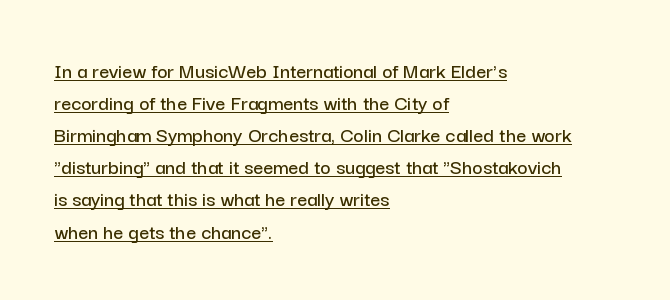
Horizontal alignment here is leftward, the default for most running prose. Regarding leading, the lines here are spaced in the standard way. The face used here is rendered with its standard letterfit. The words here are underlined. The lettering holds an erect, upright posture throughout.
